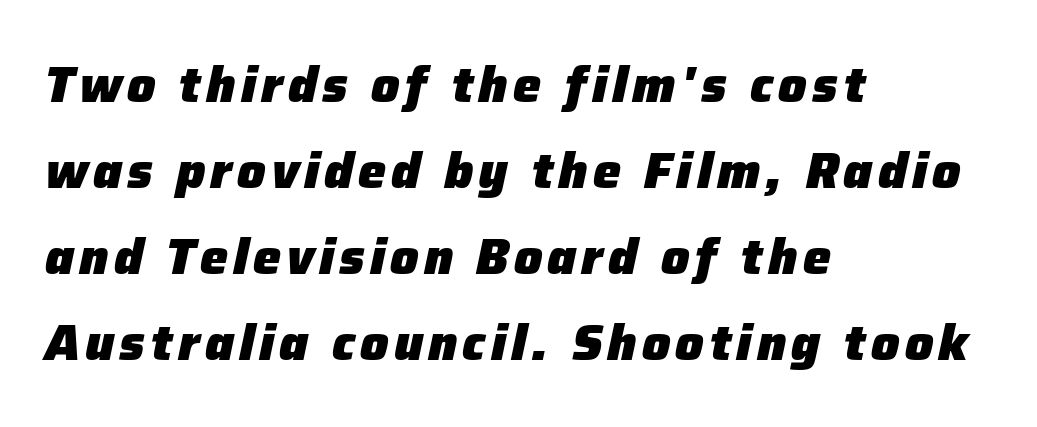
These lines are rendered in a variable-pitch font. The passage shown is emphatically bold. Posture: slanted. The lines are quadded left.
